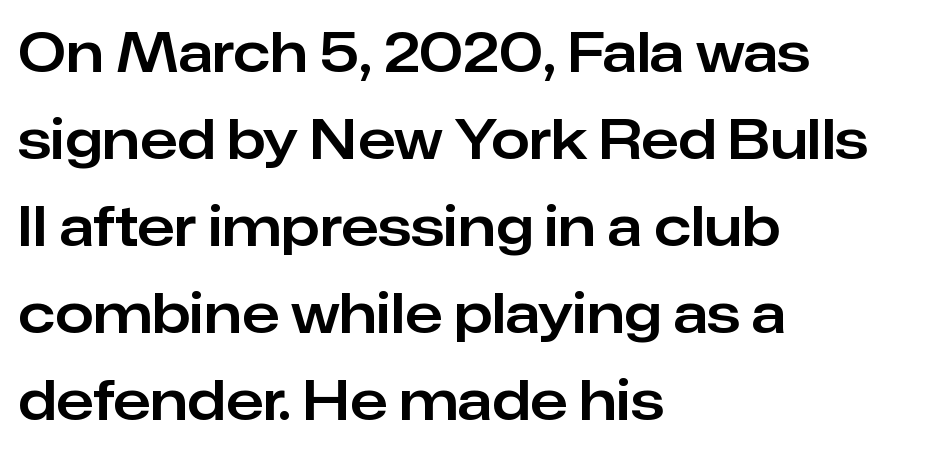
The line texture is even and compact thanks to regular tracking. Nope, not italic — everything's standing straight. What's the leading like? Ordinary, nothing unusual. A bare baseline throughout the passage.
